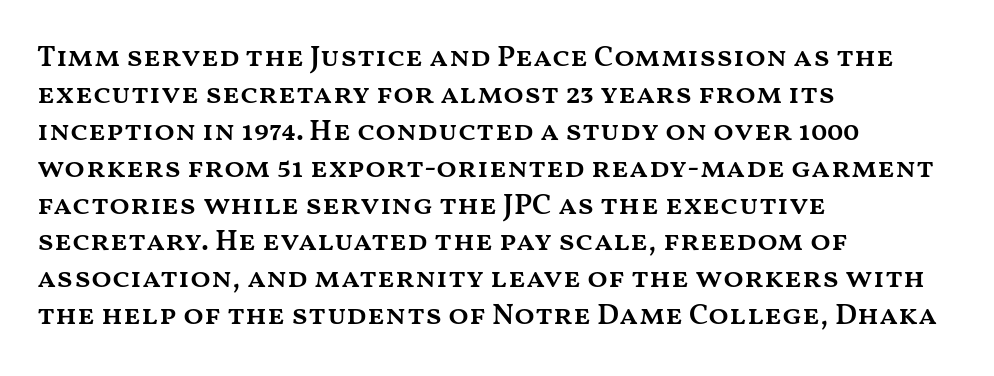
Which margin do the lines hug? The left one — the right edge is uneven. Descenders hang freely into open space. Words appear dense and cohesive because spacing is normal. The passage shown is typed in a proportional face where columns would drift. Vertical strokes here are truly vertical. Does the weight exceed regular? Yes, but only to semibold.
